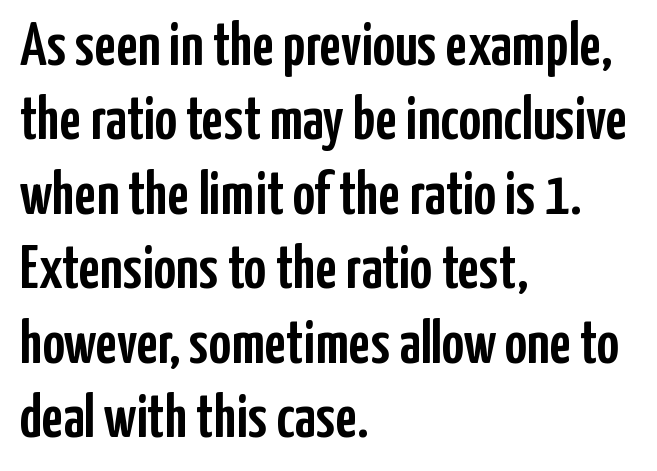
Classification — sans serif. Caption: multi-line text, flush left, ragged right. Glance below the letters and you will spot only blank space. These lines are rendered in a variable-pitch font. The lettering stays uniformly vertical, giving the passage a roman look.
